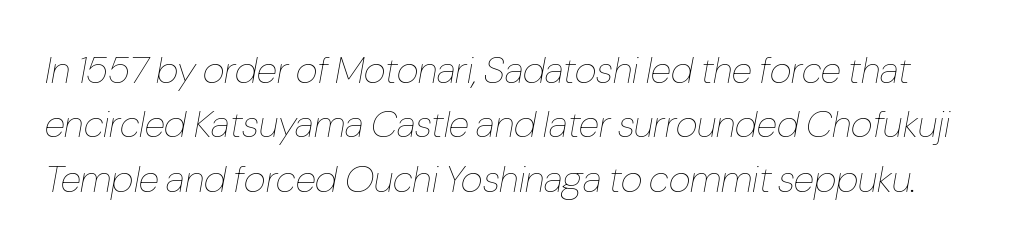
Nobody touched the tracking dial on this one. Students, observe: this is what conventionally led text looks like. The rendering uses natural spacing where letterforms have individual widths. Caption: face not bold, strokes unweighted. Slanted lettering throughout. Decoration check: the copy has no underline.
